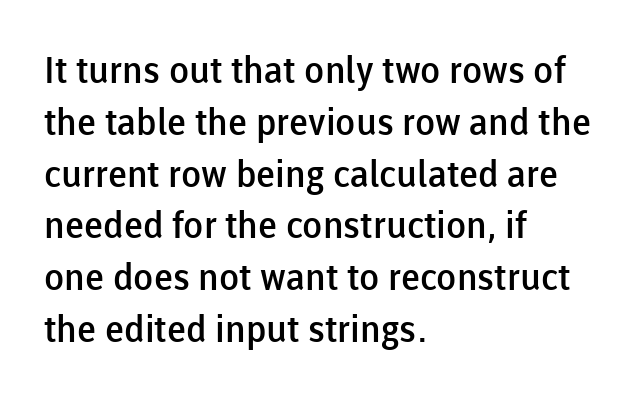
The image shows 37 px semibold sans-serif type, upright; set left-aligned, normal line spacing (1.4x), normal letter spacing, not underlined; low stroke contrast and a medium x-height.
